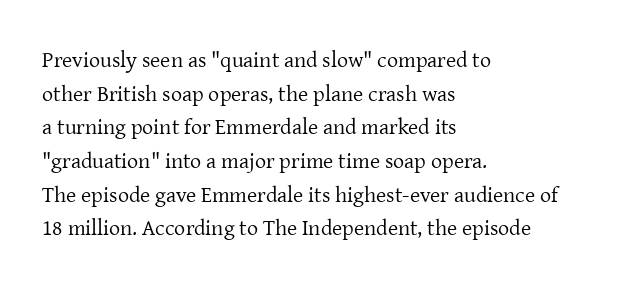
The image shows 22 px text type, upright; set left-aligned, normal line spacing (1.53x), normal letter spacing, not underlined.
